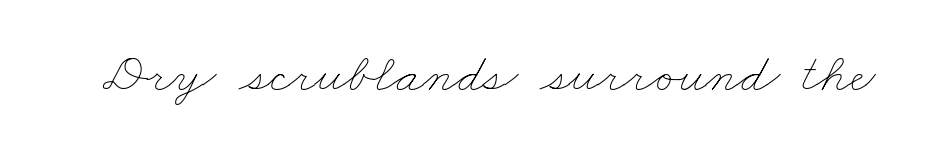
Q: Is the text bold? A: No.
Q: Is the text underlined? A: No.
Q: Is the spacing between letters normal or unusually wide? A: Normal.
Q: Width (condensed, normal, or wide)? A: Wide.
Q: Stroke contrast? A: Low.
Q: x-height? A: Small.
Q: Monospaced? A: No.
